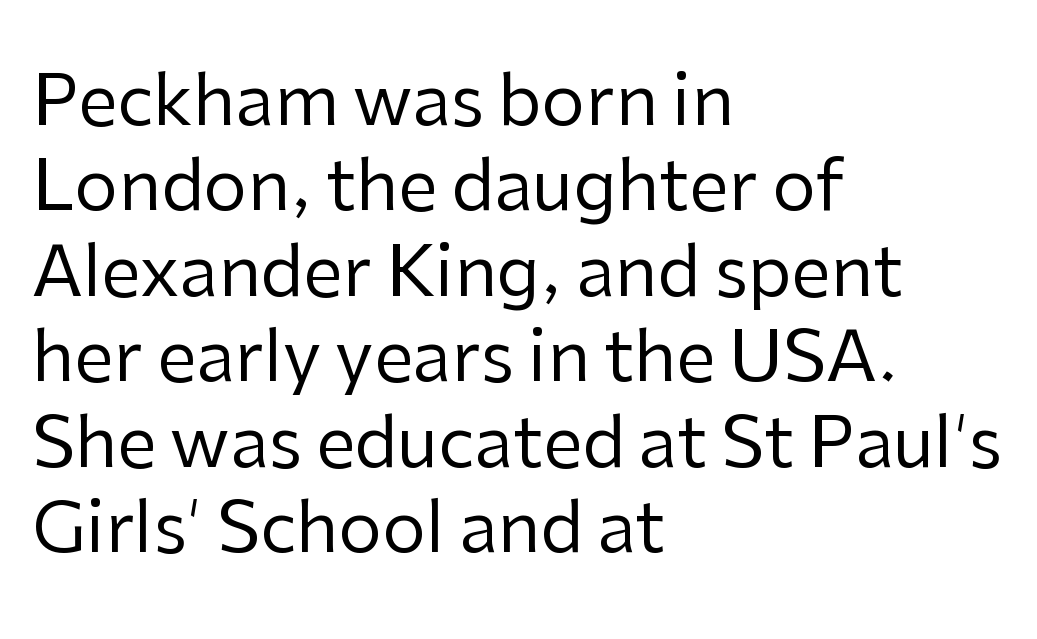
Q: Is the text bold? A: No.
Q: Is the text italic (slanted)? A: No, it is upright.
Q: Is the typeface a serif or a sans-serif typeface? A: Sans-serif.
Q: Is the text underlined? A: No.
Q: How is the paragraph aligned? A: Left-aligned.
Q: Is the spacing between letters normal or unusually wide? A: Normal.
Q: Width (condensed, normal, or wide)? A: Normal.
Q: Stroke contrast? A: Low.
Q: x-height? A: Medium.
Q: Monospaced? A: No.
